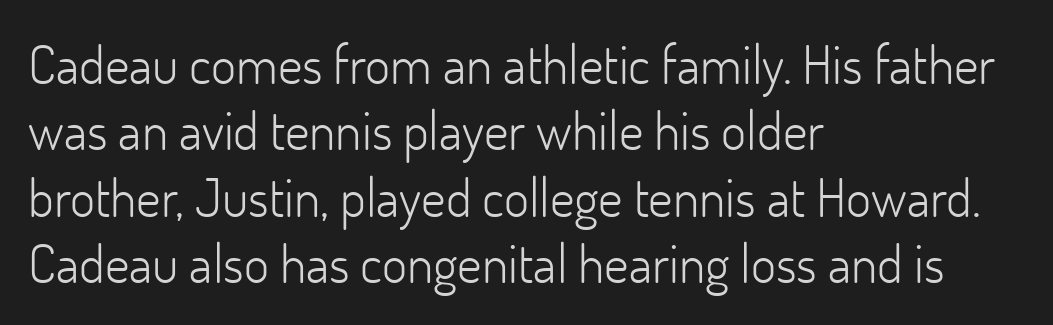
This is the regular roman posture of the typeface. Glance below the letters and you will spot only blank space. Caption: multi-line text, flush left, ragged right. On a weight scale, this lands at 450 or below.
